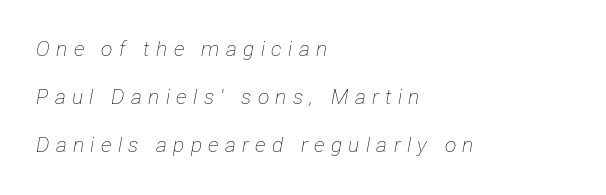
Letters have the restrained weight of plain body copy at most. Bare-footed words on every line. This sample is left-justified, so line endings fall wherever the words run out. Reading down the column, the eye jumps a long way to each next line.
